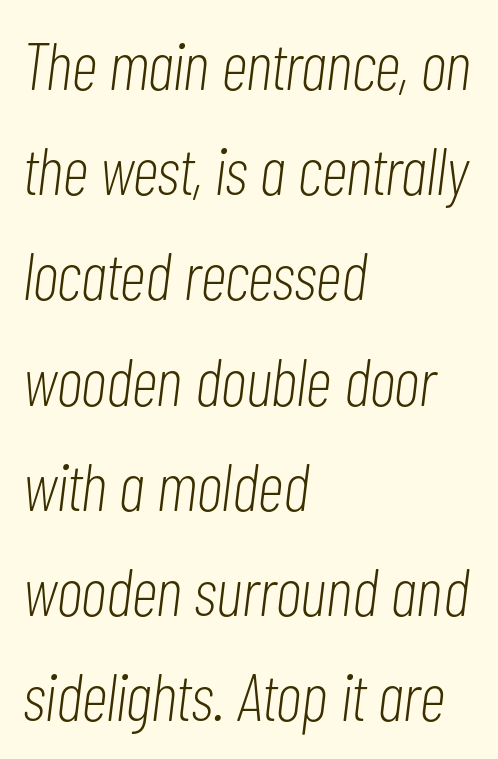
{"italic": "yes", "lean": "right", "slant_degrees": 7, "bold": "no", "weight": "light", "width": "condensed", "stroke_contrast": "low", "x_height": "medium", "monospaced": "no", "underline": "no", "align": "left", "line_spacing": "normal", "line_spacing_ratio": 1.57, "letter_spacing": "normal", "letter_spacing_em": 0.0, "glyph_px": 67}
